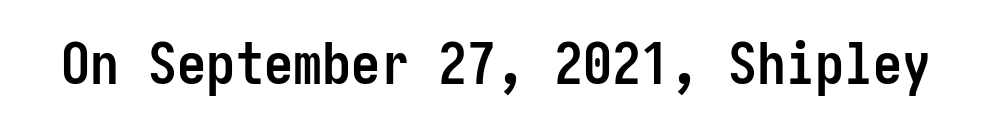
Q: Is the text bold? A: Yes.
Q: Is the text italic (slanted)? A: No, it is upright.
Q: Is the typeface a serif or a sans-serif typeface? A: Sans-serif.
Q: Is the text underlined? A: No.
Q: Is the spacing between letters normal or unusually wide? A: Normal.
Q: Width (condensed, normal, or wide)? A: Condensed.
Q: Stroke contrast? A: Low.
Q: x-height? A: Medium.
